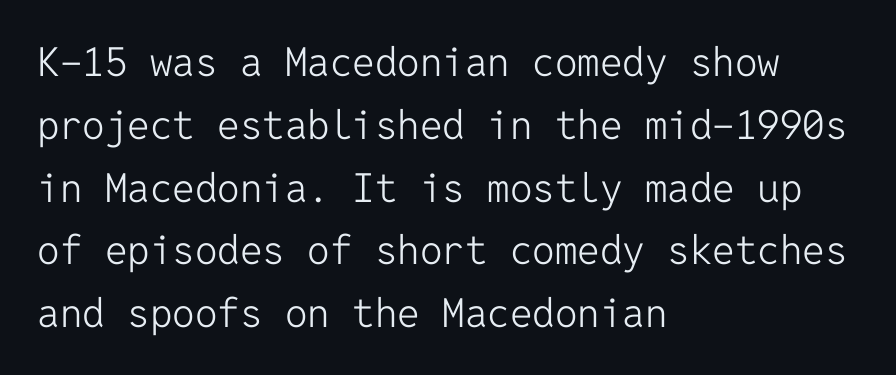
Whoever set this chose a conventional vertical rhythm. Each line starts at the same left margin while the right side varies. Stems here are at most as thick as an everyday book face. Posture: straight, roman, zero tilt.
